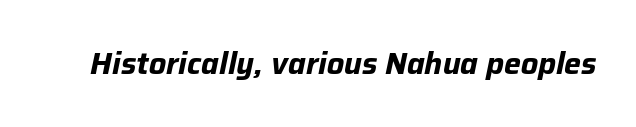
Q: Is the text bold? A: Yes.
Q: Is the text italic (slanted)? A: Yes, it leans right by about 12 degrees.
Q: Is the text underlined? A: No.
Q: Is the spacing between letters normal or unusually wide? A: Normal.
Q: Width (condensed, normal, or wide)? A: Normal.
Q: Stroke contrast? A: Low.
Q: x-height? A: Medium.
Q: Monospaced? A: No.
